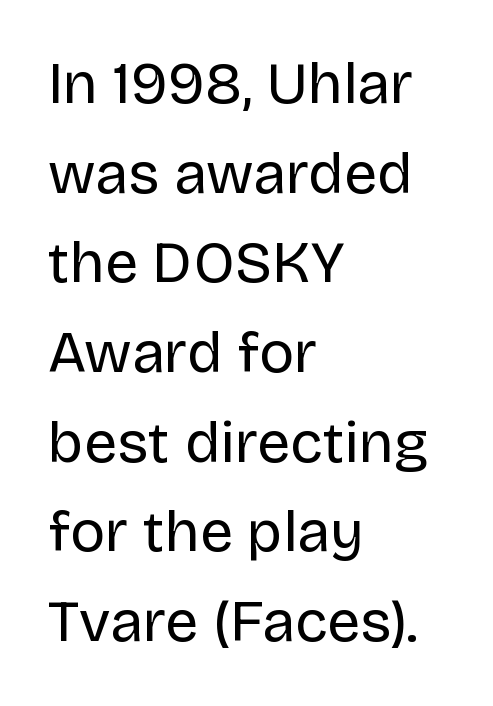
Spacing verdict: proportional, widths tailored to each character. These lines keep a tight, regular rhythm from letter to letter. If you measured baseline to baseline, you'd find a middling distance. Weight: in the light-to-regular range. No word sits above an underline.
